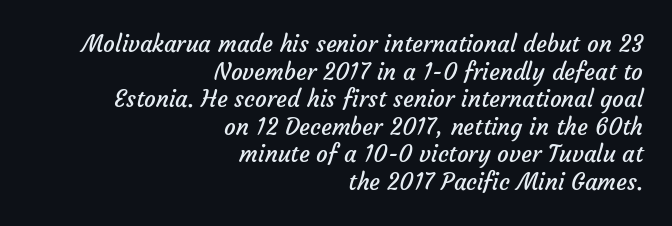
{"bold": "no", "underline": "no", "align": "right", "line_spacing_ratio": 1.2, "letter_spacing": "normal", "letter_spacing_em": 0.0, "glyph_px": 23}
